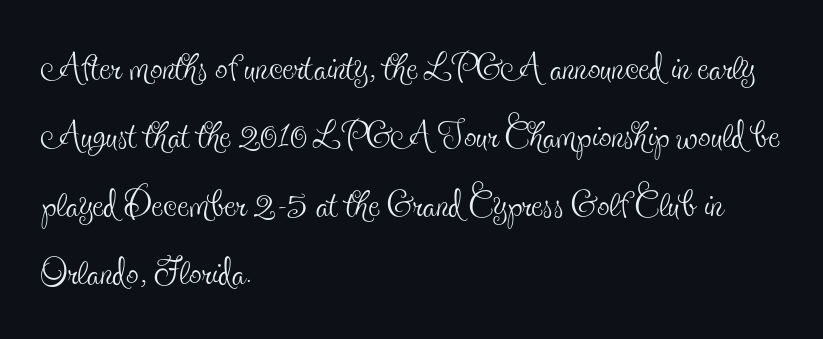
The image shows 50 px thin, condensed serif type; set left-aligned, normal line spacing (1.37x), normal letter spacing, not underlined; a small x-height.
